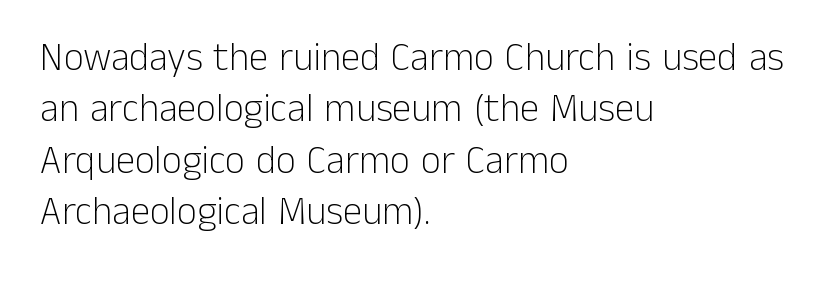
Q: Is the text bold? A: No.
Q: Is the text italic (slanted)? A: No, it is upright.
Q: Is the typeface a serif or a sans-serif typeface? A: Sans-serif.
Q: Is the text underlined? A: No.
Q: How is the paragraph aligned? A: Left-aligned.
Q: Is the spacing between letters normal or unusually wide? A: Normal.
Q: Is the spacing between lines tight, normal or loose? A: Normal.
Q: Width (condensed, normal, or wide)? A: Normal.
Q: Stroke contrast? A: Low.
Q: x-height? A: Medium.
Q: Monospaced? A: No.
